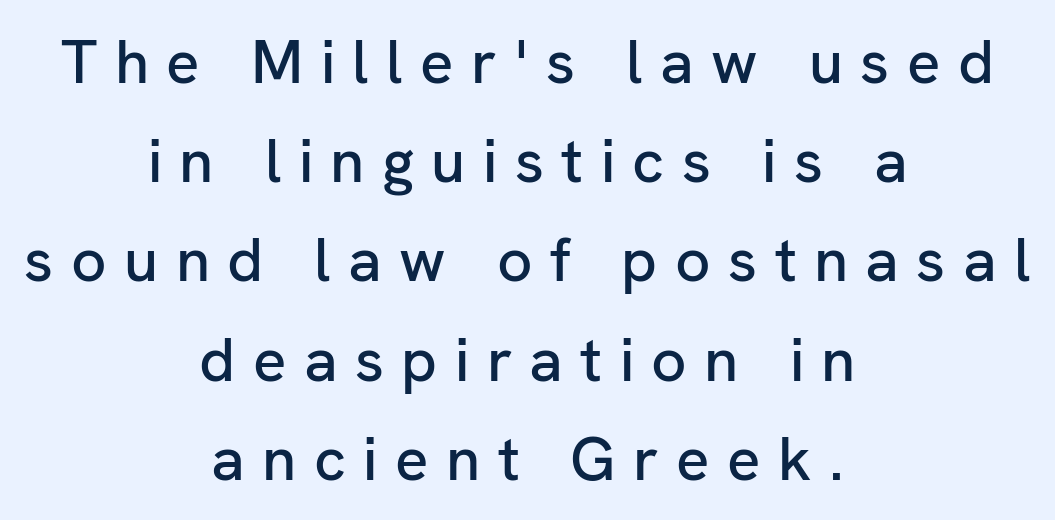
{"serif": "no", "italic": "no", "width": "normal", "stroke_contrast": "low", "x_height": "medium", "monospaced": "no", "underline": "no", "align": "center", "line_spacing": "normal", "line_spacing_ratio": 1.6, "letter_spacing": "wide", "letter_spacing_em": 0.28, "glyph_px": 62}
